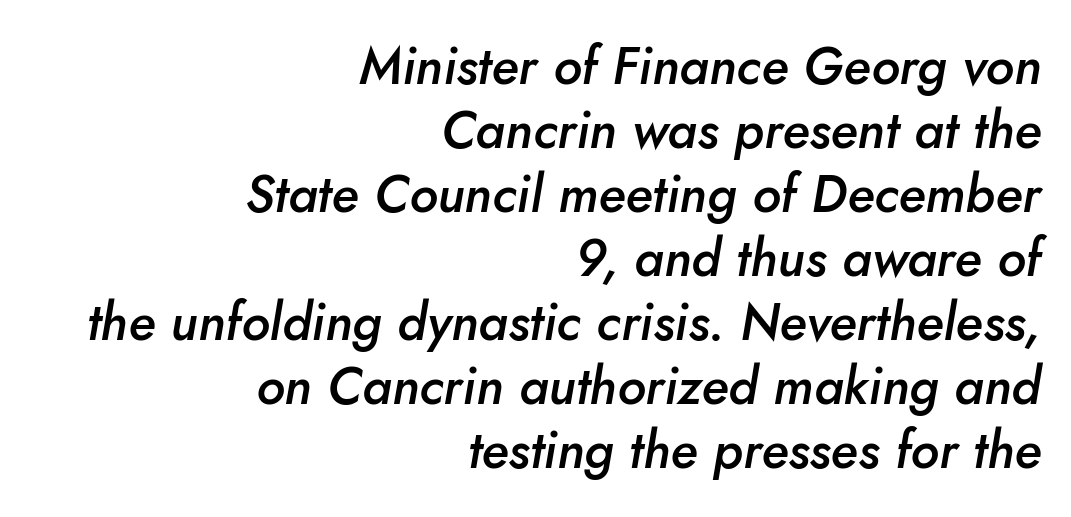
Is the type slanted? Yes — the strokes lean at a clear angle. The baseline area is clear. In CSS terms this would be text-align: right. Default kerning and tracking; the words read as compact shapes.
